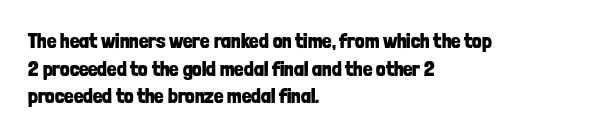
Normally led — the rows are evenly, conventionally spaced. Caption: standard tracking, unaltered. Check the space under the baseline: it is left empty. This sample is left-justified, so line endings fall wherever the words run out. These lines were composed using upright roman letters.
